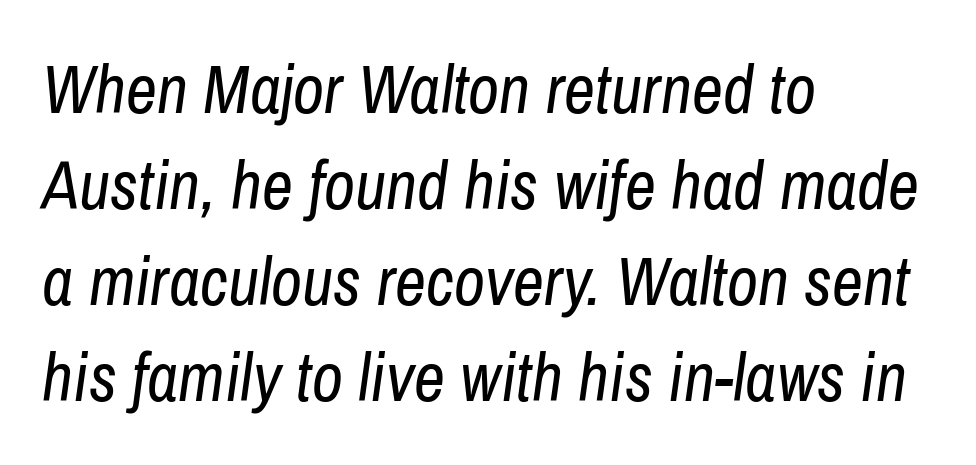
Looks like regular typesetting: each glyph gets only the width it needs. Which margin do the lines hug? The left one — the right edge is uneven. The rows are spaced the way most documents space them. A typesetter would call this zero additional tracking.
